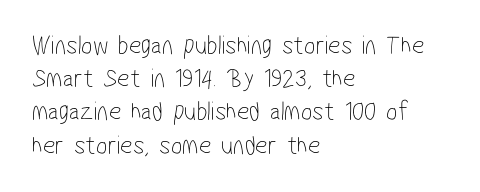
Left-aligned paragraph, ragged on the right. No word sits above an underline. This sample uses plain, unmodified letter spacing. No letter is thick-stroked: the sample isn't bold.
